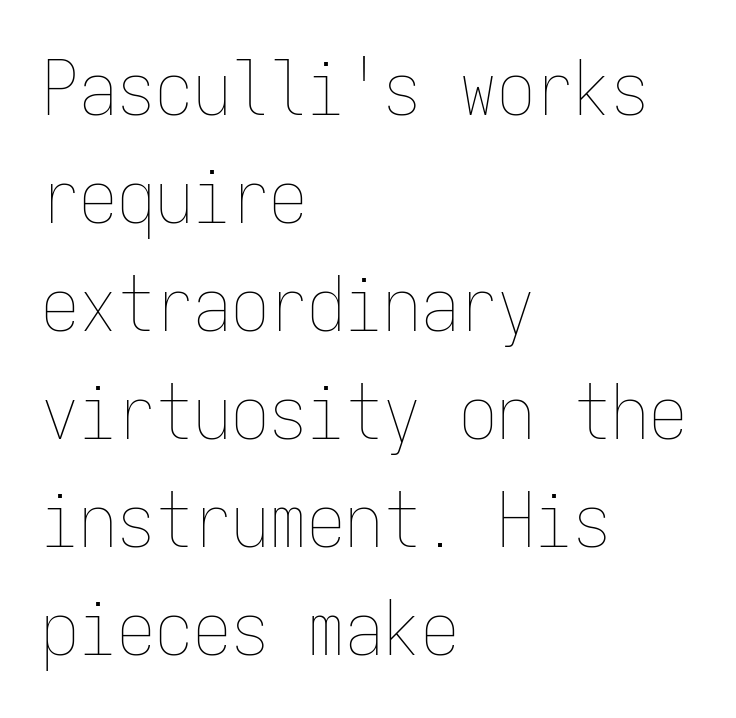
The string is rendered with underlining switched off. Observe the ordinary spacing: letters are neighbours, not strangers. Do the letters lean? They stand straight. The face looks like a standard text weight, possibly lighter. Is this a fixed-width face? Yes — each glyph sits in an identical cell. Leftover space on each line is placed entirely after the last word.
